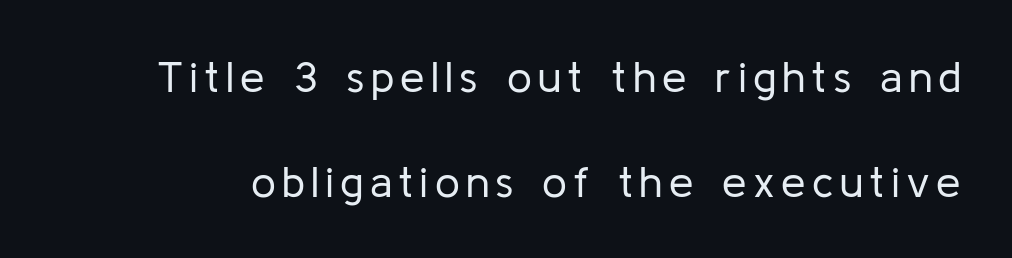
Character widths vary here, with narrow letters taking less room than wide ones. Classification — sans serif. Rendered with straight, roman letterforms. The typeface has the unassuming heft of standard copy or less. Successive baselines arrive slowly, with a big drop between each. The space directly below the letters is spotless.
